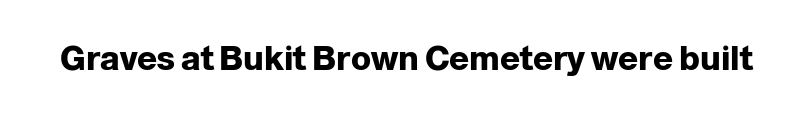
The image shows 33 px heavy sans-serif type, upright; set normal letter spacing, not underlined; low stroke contrast and a medium x-height.
